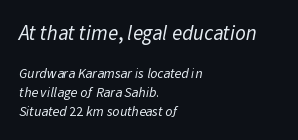
The image shows 21 px text type; set left-aligned, normal line spacing (1.36x), normal letter spacing, not underlined; the first (top) block is 1.5x larger.
